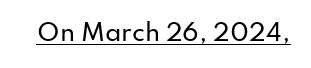
The image shows 23 px text type, upright; set normal letter spacing, underlined.
